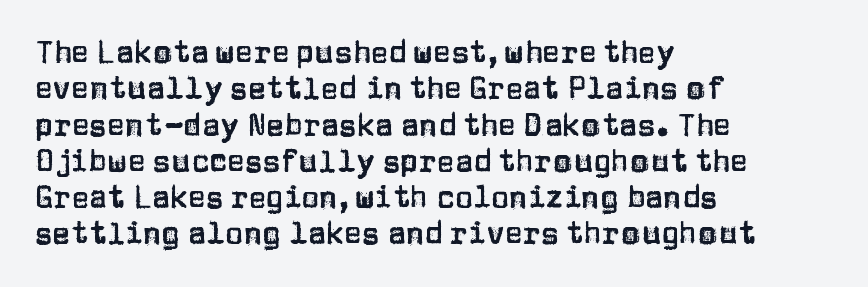
Plain, unruled lines of type. This rendering uses left alignment, leaving the right contour irregular. Here the glyphs are tracked normally, forming tight word shapes. Do the characters align in a grid? No, the font is proportional. Regarding serifs, this sample does without them.
